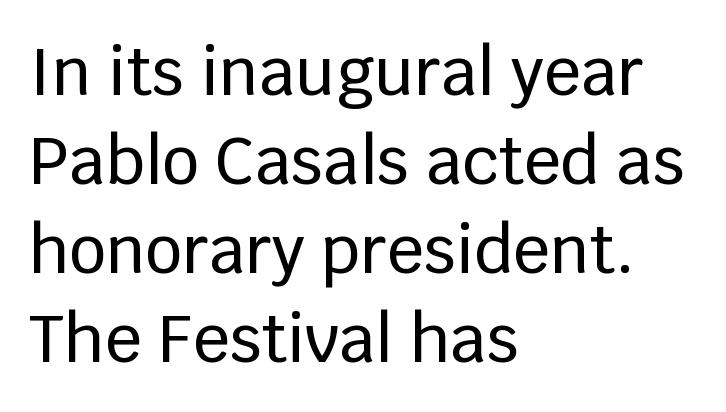
The letters stand upright; this is a roman face. A typesetter would call this zero additional tracking. These lines are set flush left with a ragged right edge. Each letter keeps its own natural width here, so spacing adapts to shape. A clean baseline with only descenders dipping below it. Each new line begins a customary step beneath the previous one.
